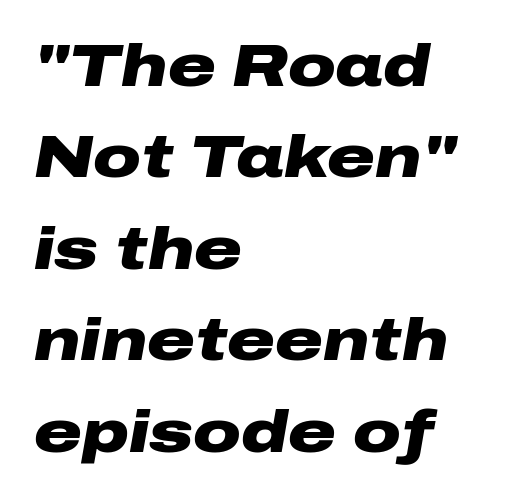
Glance below the letters and you will spot only blank space. In terms of leading, this rendering sits right in the middle. These words are printed bold, with thick strokes throughout. Slant detected: the letters are inclined. The rendering keeps characters at their native spacing.
